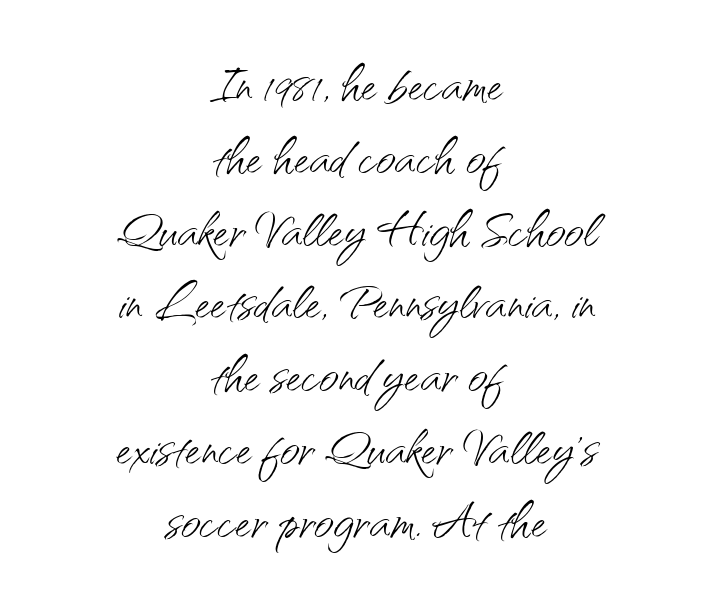
Q: Is the text bold? A: No.
Q: Is the text italic (slanted)? A: Yes.
Q: Is the typeface a serif or a sans-serif typeface? A: Sans-serif.
Q: Is the text underlined? A: No.
Q: How is the paragraph aligned? A: Centered.
Q: Is the spacing between letters normal or unusually wide? A: Normal.
Q: Is the spacing between lines tight, normal or loose? A: Tight.
Q: Width (condensed, normal, or wide)? A: Normal.
Q: Stroke contrast? A: Medium.
Q: x-height? A: Small.
Q: Monospaced? A: No.
